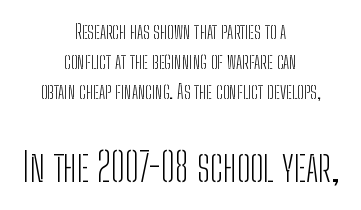
Q: Is the text bold? A: No.
Q: Is the text italic (slanted)? A: No, it is upright.
Q: Is the typeface a serif or a sans-serif typeface? A: Sans-serif.
Q: Is the text underlined? A: No.
Q: How is the paragraph aligned? A: Centered.
Q: Is the spacing between letters normal or unusually wide? A: Normal.
Q: Is the spacing between lines tight, normal or loose? A: Normal.
Q: Which block of text is set in a larger size, the first (top) or the second (bottom)? A: The second (bottom) one.
Q: Width (condensed, normal, or wide)? A: Condensed.
Q: Stroke contrast? A: Low.
Q: x-height? A: Medium.
Q: Monospaced? A: No.
